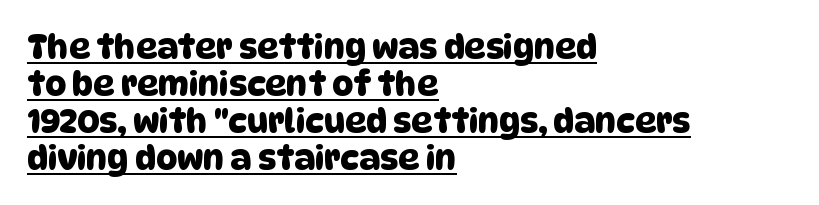
Horizontal alignment here is leftward, the default for most running prose. Somebody hit Ctrl+U on this one — the words are underlined. Tightly led — the rows are bunched. This sample has the flowing, uneven cadence of proportional lettering. The rendering keeps characters at their native spacing. The glyphs in this specimen are sans serif.
